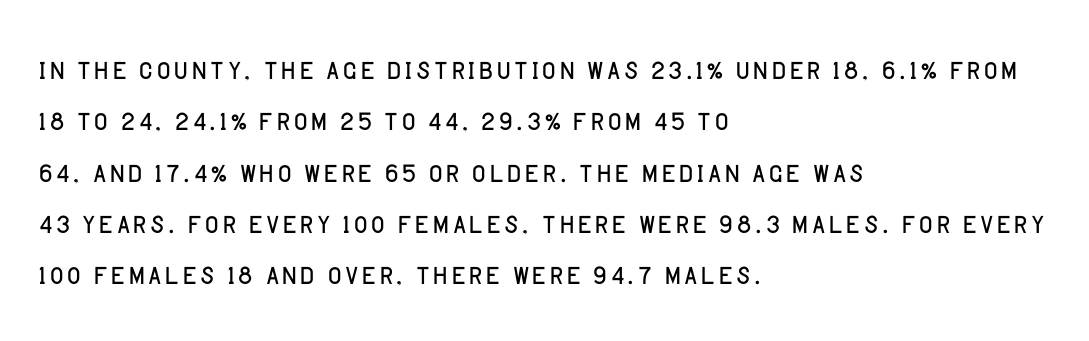
Q: Is the text bold? A: No.
Q: Is the text italic (slanted)? A: No, it is upright.
Q: Is the typeface a serif or a sans-serif typeface? A: Sans-serif.
Q: Is the text underlined? A: No.
Q: How is the paragraph aligned? A: Left-aligned.
Q: Is the spacing between letters normal or unusually wide? A: Normal.
Q: Is the spacing between lines tight, normal or loose? A: Normal.
Q: Width (condensed, normal, or wide)? A: Normal.
Q: Stroke contrast? A: Low.
Q: x-height? A: Large.
Q: Monospaced? A: No.
